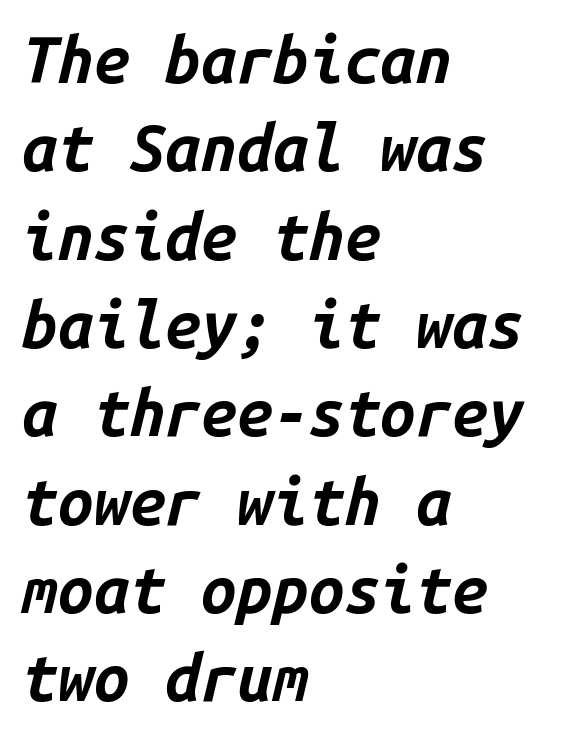
The image shows 64 px bold type, italic (leaning right), monospaced; set left-aligned, normal line spacing (1.38x), normal letter spacing, not underlined; low stroke contrast and a medium x-height.
